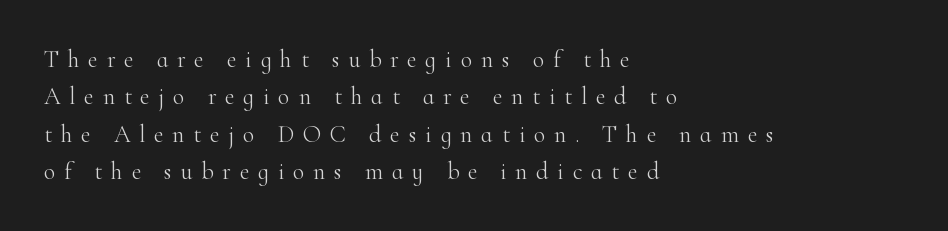
Q: Is the text bold? A: No.
Q: Is the text italic (slanted)? A: No, it is upright.
Q: Is the text underlined? A: No.
Q: How is the paragraph aligned? A: Left-aligned.
Q: Is the spacing between letters normal or unusually wide? A: Unusually wide.
Q: Is the spacing between lines tight, normal or loose? A: Normal.
